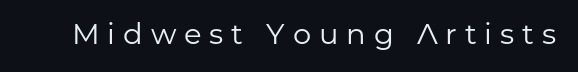
{"serif": "no", "italic": "no", "bold": "no", "weight": "regular", "width": "normal", "stroke_contrast": "low", "x_height": "medium", "monospaced": "no", "underline": "no", "letter_spacing": "wide", "letter_spacing_em": 0.27, "glyph_px": 29}
